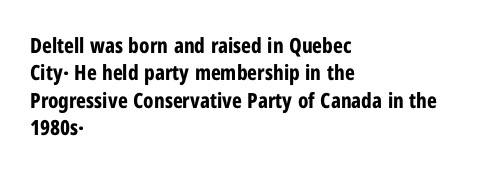
The image shows 21 px bold type, upright; set left-aligned, normal line spacing (1.3x), normal letter spacing, not underlined.
